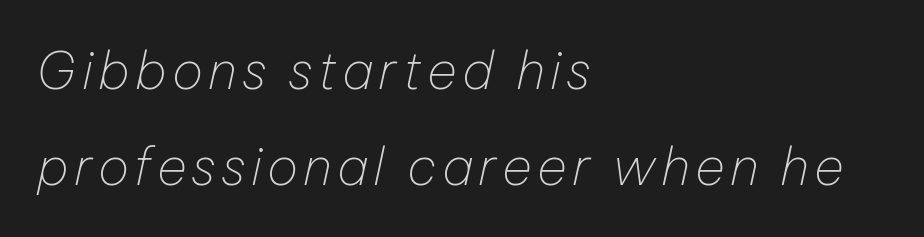
The image shows 52 px thin type, italic (leaning right); set left-aligned, line spacing 1.85x, not underlined; low stroke contrast and a medium x-height.
